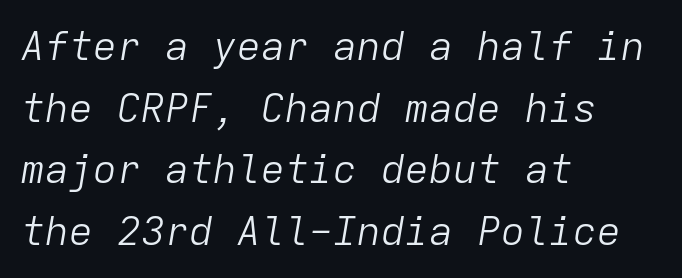
The typesetter chose a ragged-right arrangement here. The foot of each line stays bare and open. This is not heavy type; no bold has been used. Do the characters align in a grid? Yes, the font is monospaced. The rendering applies a slant to the glyphs. Students, note that the glyphs here touch the page at normal intervals.
